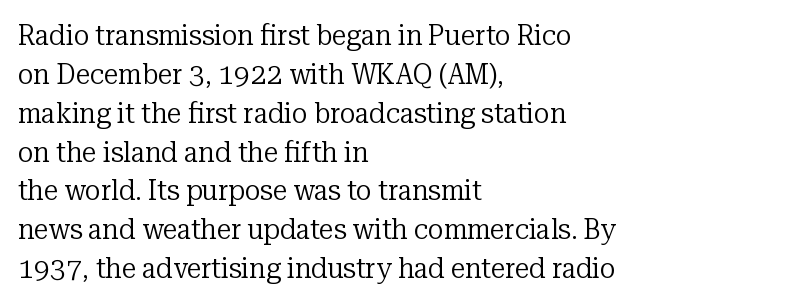
{"serif": "yes", "italic": "no", "bold": "no", "weight": "regular", "width": "normal", "stroke_contrast": "low", "x_height": "medium", "monospaced": "no", "underline": "no", "align": "left", "line_spacing": "normal", "line_spacing_ratio": 1.34, "letter_spacing": "normal", "letter_spacing_em": 0.0, "glyph_px": 29}
